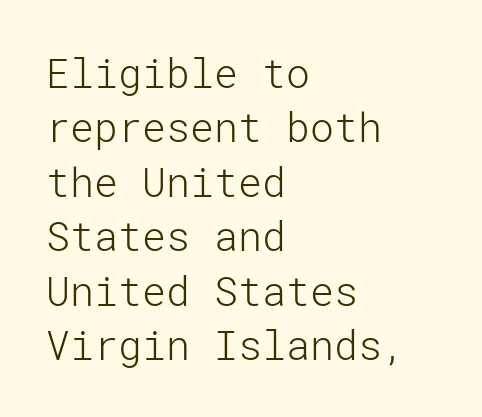
{"serif": "no", "italic": "no", "bold": "no", "weight": "light", "width": "normal", "stroke_contrast": "low", "x_height": "medium", "underline": "no", "align": "left", "line_spacing": "normal", "line_spacing_ratio": 1.36, "letter_spacing": "normal", "letter_spacing_em": 0.0, "glyph_px": 40}
